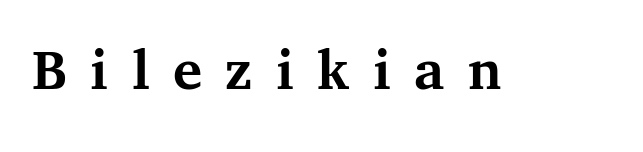
Q: Is the text bold? A: Yes.
Q: Is the text italic (slanted)? A: No, it is upright.
Q: Is the typeface a serif or a sans-serif typeface? A: Serif.
Q: Is the text underlined? A: No.
Q: Is the spacing between letters normal or unusually wide? A: Unusually wide.
Q: Width (condensed, normal, or wide)? A: Normal.
Q: Stroke contrast? A: Medium.
Q: x-height? A: Medium.
Q: Monospaced? A: No.
